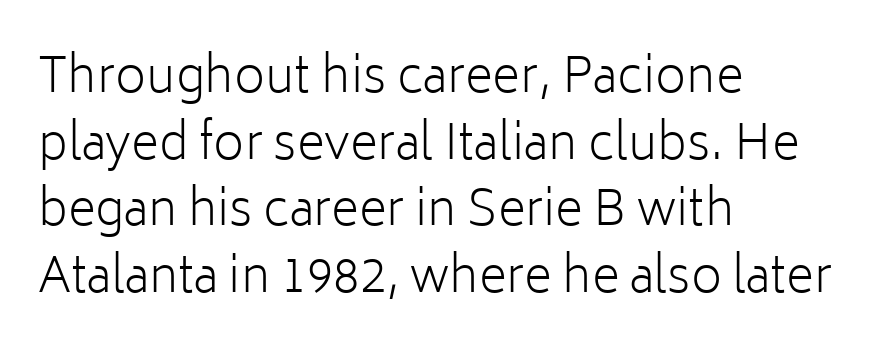
Examine the stroke ends and you'll find no serifs. Notice how the stems are strictly vertical — no italics here. The zone under the glyphs is completely vacant. The strokes are not fattened; the text isn't bold. The rendering anchors every line to the left-hand side.
